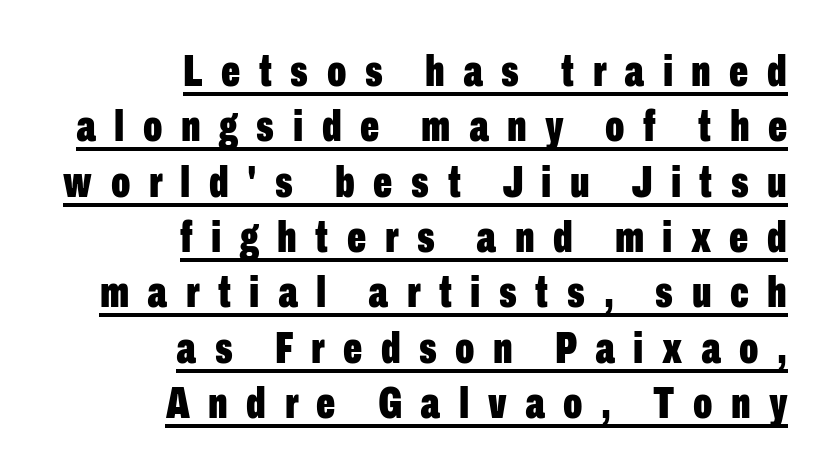
The image shows 45 px bold, condensed sans-serif type, upright; set right-aligned, line spacing 1.23x, unusually wide letter spacing (+0.41 em), underlined; low stroke contrast and a medium x-height.
